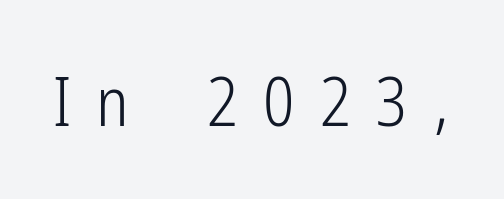
{"serif": "no", "italic": "no", "bold": "no", "weight": "light", "width": "condensed", "stroke_contrast": "low", "x_height": "medium", "monospaced": "no", "underline": "no", "letter_spacing": "wide", "letter_spacing_em": 0.37, "glyph_px": 68}
